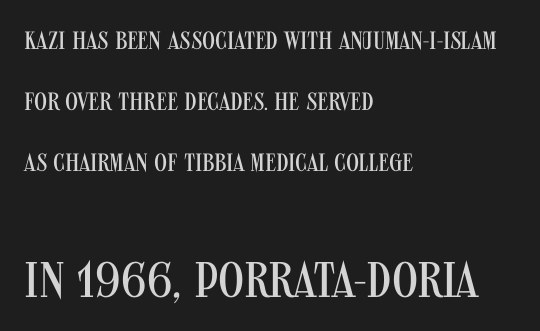
{"serif": "no", "italic": "no", "bold": "no", "weight": "regular", "width": "condensed", "stroke_contrast": "medium", "x_height": "large", "monospaced": "no", "underline": "no", "align": "left", "line_spacing": "loose", "line_spacing_ratio": 2.44, "letter_spacing": "normal", "letter_spacing_em": 0.0, "larger_block": "second", "size_ratio": 2.0, "glyph_px": 50}
